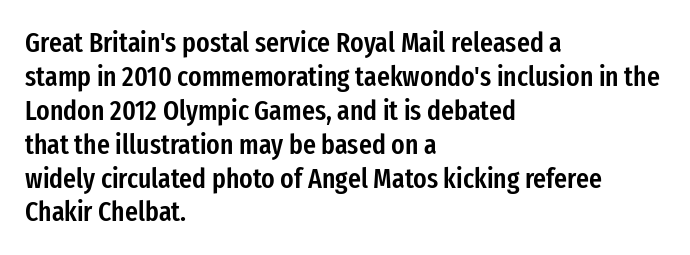
The rendering uses a semibold face; strokes are thickened but not to full bold. This is the regular roman posture of the typeface. Looks like regular typesetting: each glyph gets only the width it needs. Line beginnings align vertically; line endings do not. Serif or sans? Sans — the stroke terminals are bare.
